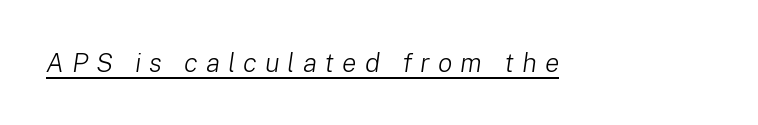
The glyphs are accompanied by a horizontal stroke just below them. It's the slanting kind of type. On a weight scale, this lands at 450 or below. In terms of letterspacing, this is a distinctly airy, spread setting.
